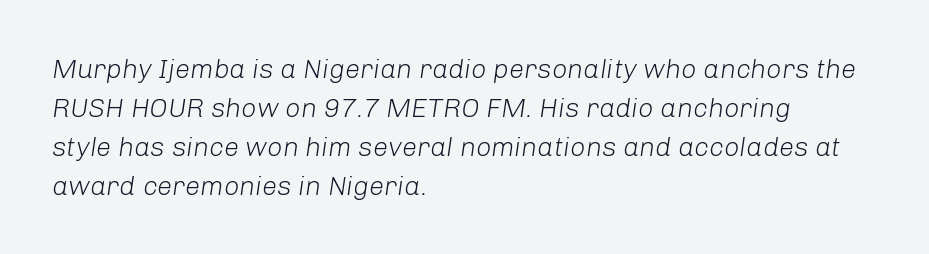
These lines are set flush left with a ragged right edge. Evenly set lines give the paragraph a standard silhouette. Characters are canted at an angle relative to the baseline's perpendicular. The face used here is rendered with its standard letterfit. Glance below the letters and you will spot only blank space.
